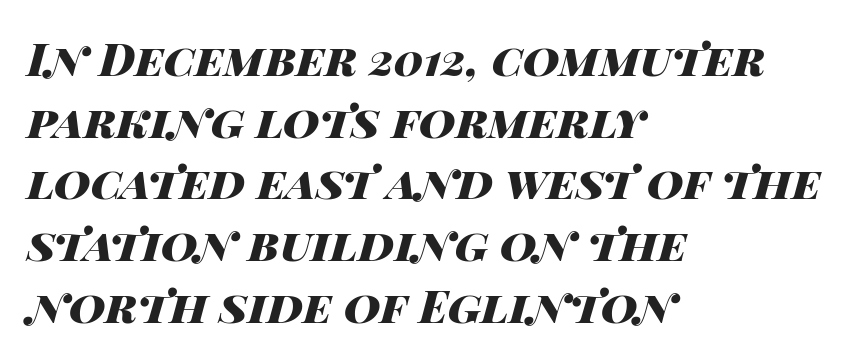
The image shows 45 px heavy, wide type, italic (leaning right); set left-aligned, normal line spacing (1.37x), normal letter spacing, not underlined; high stroke contrast and a large x-height.
